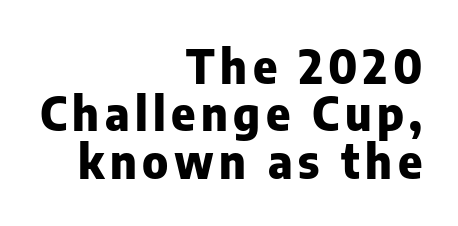
Quick note: underline off. Note the varied advance widths — an 'i' is clearly narrower than an 'm'. What's the leading like? Squeezed, with rows nearly overlapping. Does the weight exceed regular? Yes, all the way to bold. It's the straight-up-and-down kind of type.
